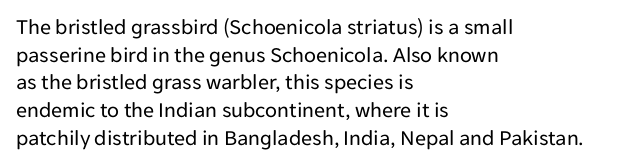
{"italic": "no", "bold": "no", "underline": "no", "align": "left", "line_spacing": "normal", "line_spacing_ratio": 1.26, "letter_spacing": "normal", "letter_spacing_em": 0.0, "glyph_px": 22}
